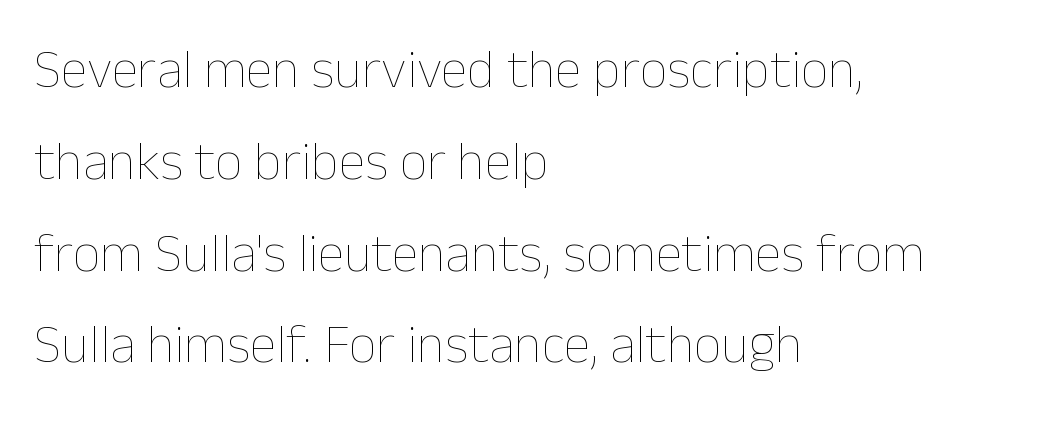
{"italic": "no", "bold": "no", "weight": "thin", "width": "normal", "stroke_contrast": "low", "x_height": "medium", "monospaced": "no", "underline": "no", "align": "left", "line_spacing": "normal", "line_spacing_ratio": 1.7, "letter_spacing": "normal", "letter_spacing_em": 0.0, "glyph_px": 54}
